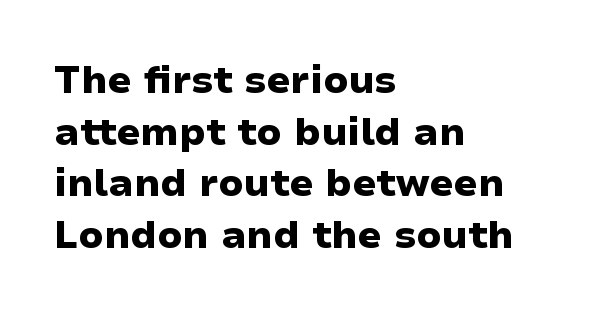
{"serif": "no", "italic": "no", "bold": "yes", "weight": "heavy", "width": "wide", "stroke_contrast": "low", "x_height": "medium", "monospaced": "no", "underline": "no", "align": "left", "line_spacing": "normal", "line_spacing_ratio": 1.36, "letter_spacing": "normal", "letter_spacing_em": 0.0, "glyph_px": 38}
